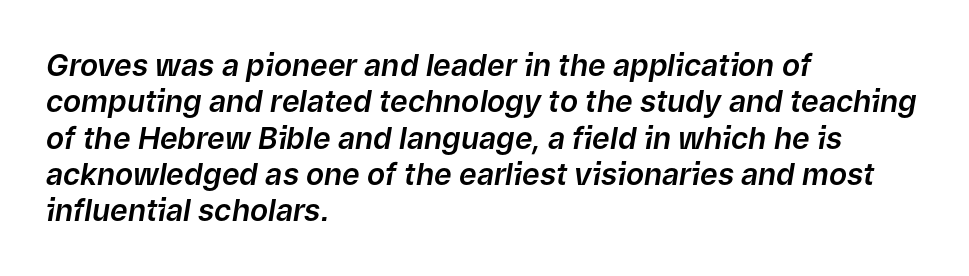
Lines of text with bare space underneath. Spacing verdict: proportional, widths tailored to each character. The horizontal fit of the characters is conventional and even. Alignment: flush left. The text carries the slant typical of an italic or oblique font.
